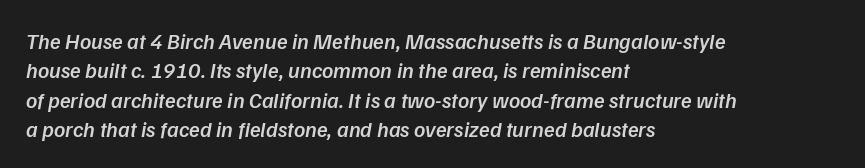
Letter spacing: default. Anything drawn beneath the words? Only blank space. Each new line begins a customary step beneath the previous one. Is the type bold? Partly — it's a semibold, heavier than regular but not fully bold. The rag falls on the right side of this text block.
